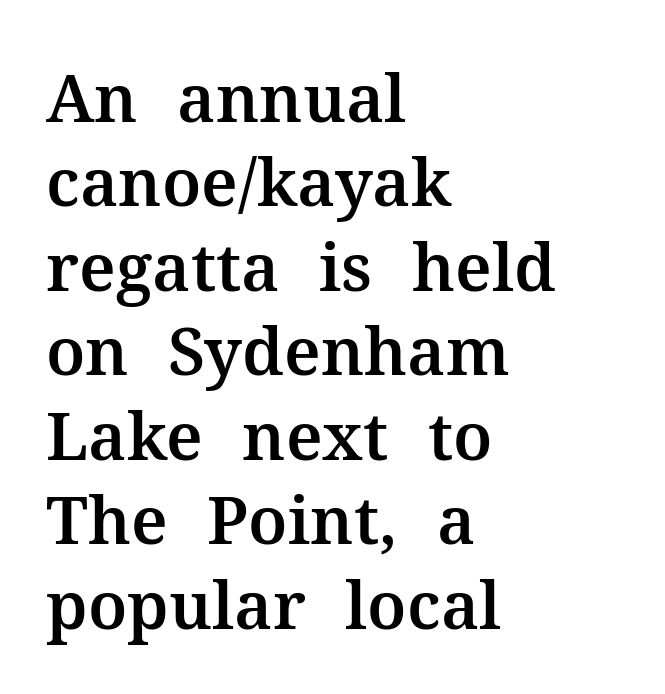
{"serif": "yes", "italic": "no", "width": "normal", "stroke_contrast": "medium", "x_height": "medium", "monospaced": "no", "underline": "no", "align": "left", "line_spacing": "normal", "line_spacing_ratio": 1.28, "letter_spacing": "normal", "letter_spacing_em": 0.0, "glyph_px": 66}
